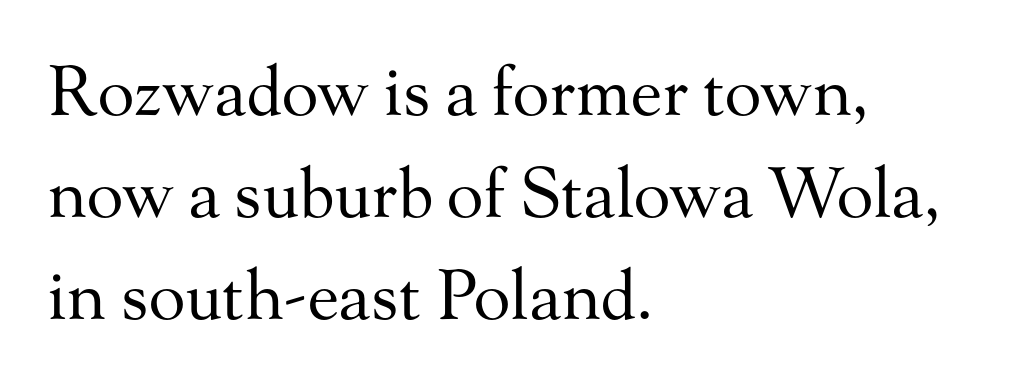
The image shows 68 px regular-weight serif type, upright; set left-aligned, normal line spacing (1.5x), normal letter spacing, not underlined; medium stroke contrast and a small x-height.
